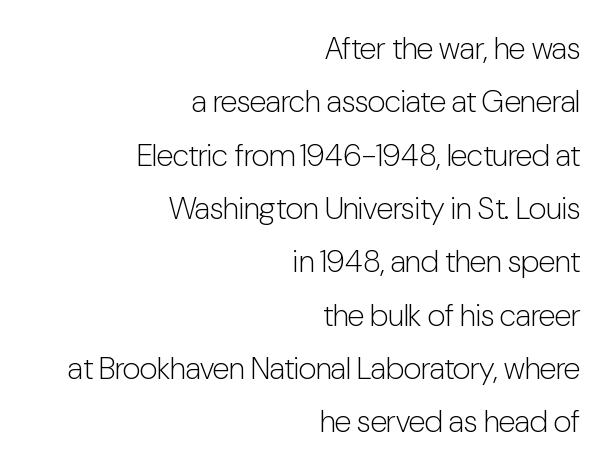
Q: Is the text bold? A: No.
Q: Is the text italic (slanted)? A: No, it is upright.
Q: Is the typeface a serif or a sans-serif typeface? A: Sans-serif.
Q: Is the text underlined? A: No.
Q: How is the paragraph aligned? A: Right-aligned.
Q: Is the spacing between letters normal or unusually wide? A: Normal.
Q: Width (condensed, normal, or wide)? A: Condensed.
Q: Stroke contrast? A: Low.
Q: x-height? A: Medium.
Q: Monospaced? A: No.
